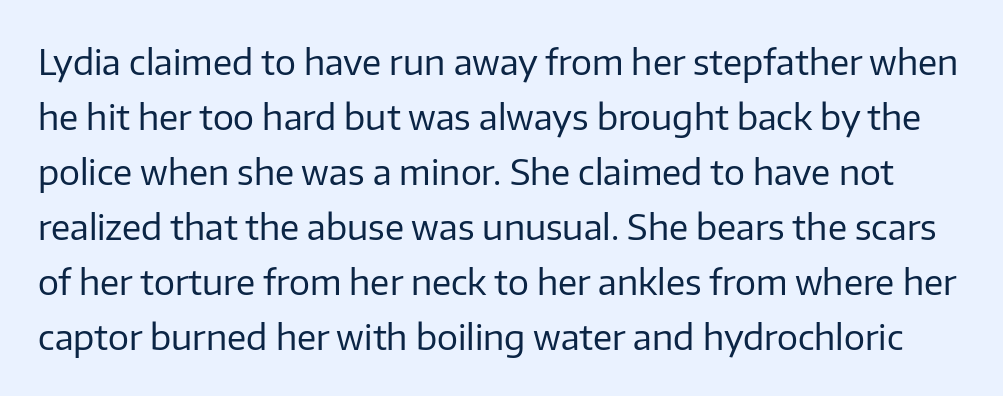
Q: Is the text bold? A: No.
Q: Is the text italic (slanted)? A: No, it is upright.
Q: Is the typeface a serif or a sans-serif typeface? A: Sans-serif.
Q: Is the text underlined? A: No.
Q: Is the spacing between letters normal or unusually wide? A: Normal.
Q: Is the spacing between lines tight, normal or loose? A: Normal.
Q: Width (condensed, normal, or wide)? A: Normal.
Q: Stroke contrast? A: Low.
Q: x-height? A: Medium.
Q: Monospaced? A: No.
